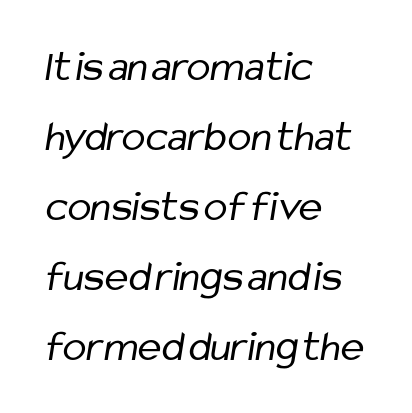
Q: Is the text bold? A: No.
Q: Is the typeface a serif or a sans-serif typeface? A: Sans-serif.
Q: Is the text underlined? A: No.
Q: How is the paragraph aligned? A: Left-aligned.
Q: Is the spacing between letters normal or unusually wide? A: Normal.
Q: Is the spacing between lines tight, normal or loose? A: Normal.
Q: Width (condensed, normal, or wide)? A: Condensed.
Q: Stroke contrast? A: Low.
Q: x-height? A: Medium.
Q: Monospaced? A: No.
